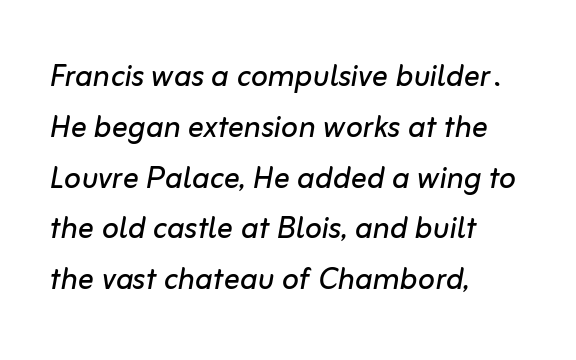
{"italic": "yes", "lean": "right", "slant_degrees": 10, "bold": "no", "weight": "regular", "width": "normal", "stroke_contrast": "low", "x_height": "medium", "monospaced": "no", "underline": "no", "align": "left", "line_spacing": "normal", "line_spacing_ratio": 1.27, "letter_spacing": "normal", "letter_spacing_em": 0.0, "glyph_px": 40}
